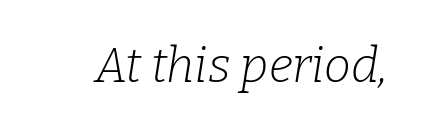
{"serif": "yes", "italic": "yes", "lean": "right", "slant_degrees": 9, "bold": "no", "weight": "light", "width": "normal", "stroke_contrast": "low", "x_height": "medium", "monospaced": "no", "underline": "no", "letter_spacing": "normal", "letter_spacing_em": 0.0, "glyph_px": 48}
